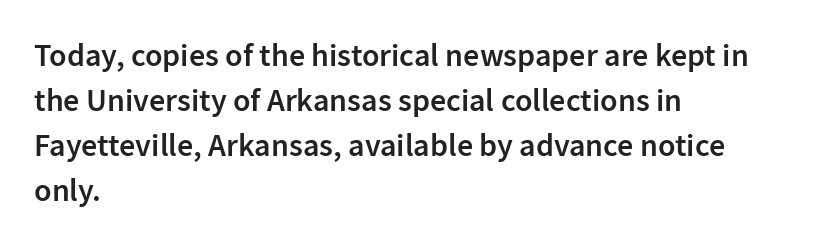
Q: Is the text bold? A: Semi-bold.
Q: Is the text italic (slanted)? A: No, it is upright.
Q: Is the typeface a serif or a sans-serif typeface? A: Sans-serif.
Q: Is the text underlined? A: No.
Q: How is the paragraph aligned? A: Left-aligned.
Q: Is the spacing between letters normal or unusually wide? A: Normal.
Q: Is the spacing between lines tight, normal or loose? A: Normal.
Q: Width (condensed, normal, or wide)? A: Normal.
Q: Stroke contrast? A: Low.
Q: x-height? A: Medium.
Q: Monospaced? A: No.
